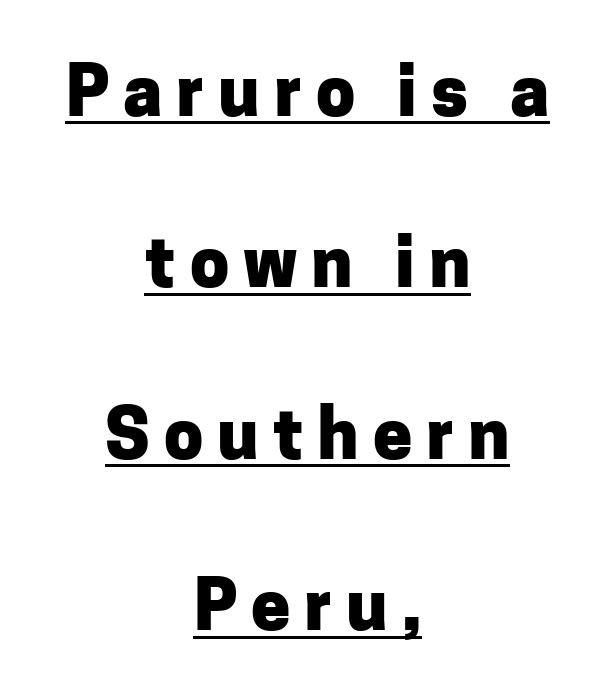
This is heavy type, rendered in bold. The rag falls on both sides of this text block equally. Is there an underline? Yes — a line sits under the letters. Rows of type keep a wide berth in the vertical direction. Font category for this specimen: sans-serif.
